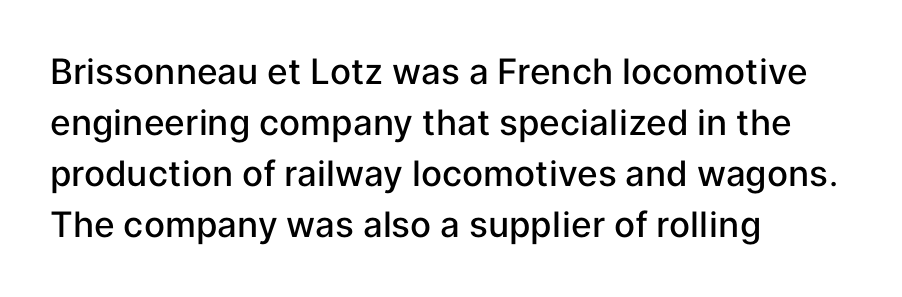
Q: Is the text bold? A: Semi-bold.
Q: Is the text italic (slanted)? A: No, it is upright.
Q: Is the typeface a serif or a sans-serif typeface? A: Sans-serif.
Q: Is the text underlined? A: No.
Q: How is the paragraph aligned? A: Left-aligned.
Q: Is the spacing between letters normal or unusually wide? A: Normal.
Q: Is the spacing between lines tight, normal or loose? A: Normal.
Q: Width (condensed, normal, or wide)? A: Normal.
Q: Stroke contrast? A: Low.
Q: x-height? A: Medium.
Q: Monospaced? A: No.
